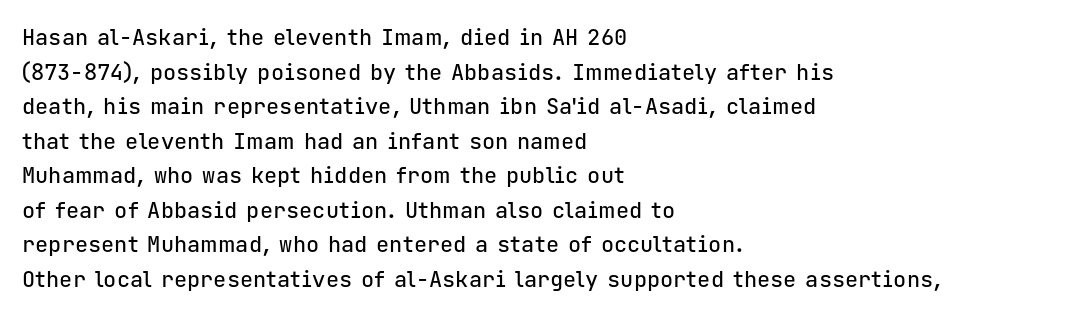
Q: Is the text italic (slanted)? A: No, it is upright.
Q: Is the text underlined? A: No.
Q: How is the paragraph aligned? A: Left-aligned.
Q: Is the spacing between letters normal or unusually wide? A: Normal.
Q: Is the spacing between lines tight, normal or loose? A: Normal.
